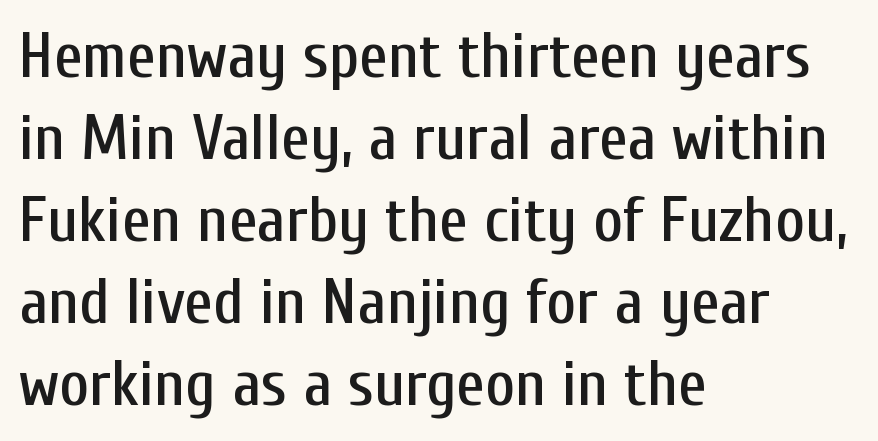
The image shows 64 px condensed sans-serif type, upright; set left-aligned, normal line spacing (1.28x), normal letter spacing, not underlined; low stroke contrast and a medium x-height.
